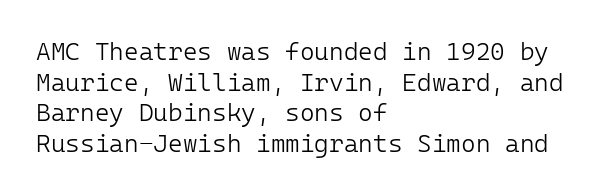
The letters look calm and open, with moderate or lighter stems. Descenders are the only things crossing below the line. Left-aligned paragraph, ragged on the right. Short note: letters normally spaced.
